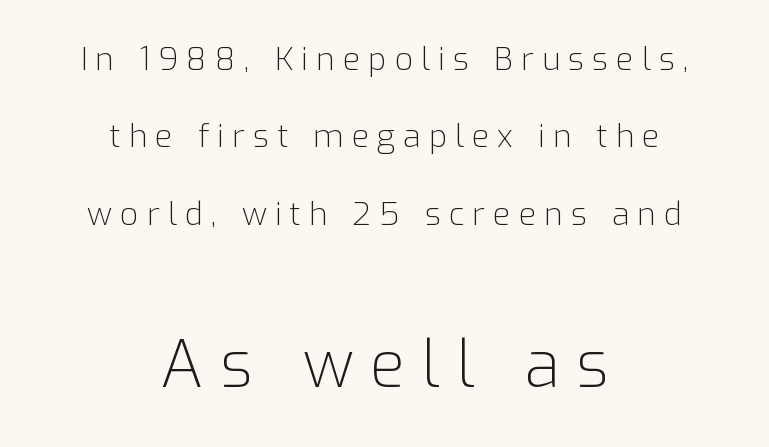
Q: Is the text bold? A: No.
Q: Is the text italic (slanted)? A: No, it is upright.
Q: Is the typeface a serif or a sans-serif typeface? A: Sans-serif.
Q: Is the text underlined? A: No.
Q: How is the paragraph aligned? A: Centered.
Q: Is the spacing between letters normal or unusually wide? A: Unusually wide.
Q: Is the spacing between lines tight, normal or loose? A: Loose.
Q: Which block of text is set in a larger size, the first (top) or the second (bottom)? A: The second (bottom) one.
Q: Width (condensed, normal, or wide)? A: Normal.
Q: Stroke contrast? A: Low.
Q: x-height? A: Medium.
Q: Monospaced? A: No.
